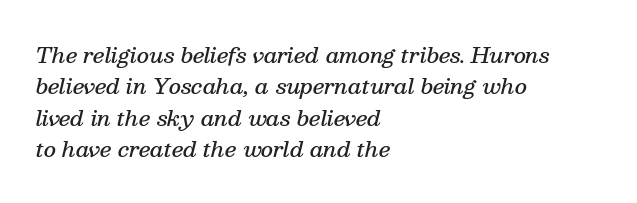
Is there much room between lines? A standard amount, neither cramped nor airy. What weight is shown? A semibold, between regular and bold. Check the space under the baseline: it is left empty. This is oblique type, the kind used for emphasis or titles. Horizontal alignment here is leftward, the default for most running prose.
